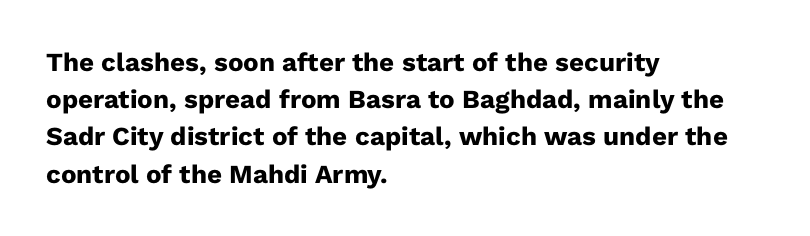
{"italic": "no", "bold": "yes", "underline": "no", "align": "left", "line_spacing": "normal", "line_spacing_ratio": 1.43, "letter_spacing": "normal", "letter_spacing_em": 0.0, "glyph_px": 26}
